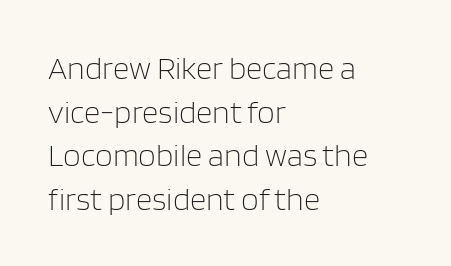
Q: Is the text bold? A: No.
Q: Is the text italic (slanted)? A: No, it is upright.
Q: Is the typeface a serif or a sans-serif typeface? A: Sans-serif.
Q: Is the text underlined? A: No.
Q: How is the paragraph aligned? A: Left-aligned.
Q: Is the spacing between letters normal or unusually wide? A: Normal.
Q: Is the spacing between lines tight, normal or loose? A: Normal.
Q: Width (condensed, normal, or wide)? A: Normal.
Q: Stroke contrast? A: Low.
Q: x-height? A: Large.
Q: Monospaced? A: No.
